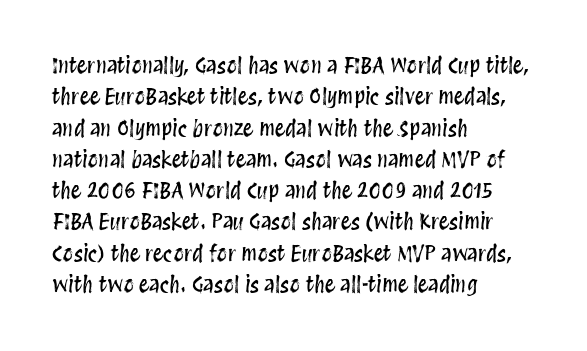
{"italic": "no", "underline": "no", "align": "left", "line_spacing": "normal", "line_spacing_ratio": 1.49, "letter_spacing": "normal", "letter_spacing_em": 0.0, "glyph_px": 21}
